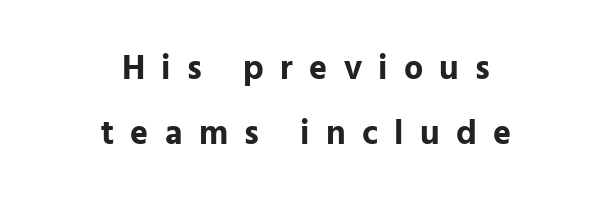
{"serif": "no", "italic": "no", "bold": "yes", "weight": "bold", "width": "normal", "stroke_contrast": "low", "x_height": "medium", "monospaced": "no", "underline": "no", "align": "center", "line_spacing": "loose", "line_spacing_ratio": 1.92, "letter_spacing": "wide", "letter_spacing_em": 0.48, "glyph_px": 34}
